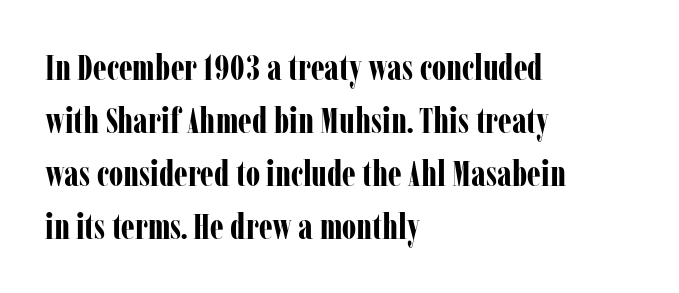
Do the letters lean? They stand straight. Vertically, the passage feels balanced, rows spaced as you'd expect. Do the characters align in a grid? No, the font is proportional. Layout note: lines flush left.
